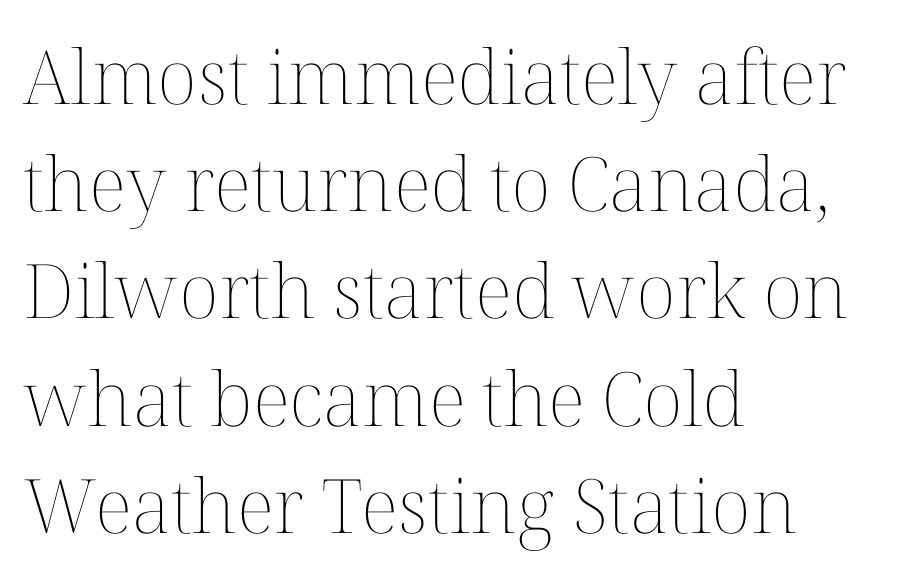
The image shows 75 px thin type, upright; set left-aligned, normal line spacing (1.43x), normal letter spacing, not underlined; medium stroke contrast and a medium x-height.
